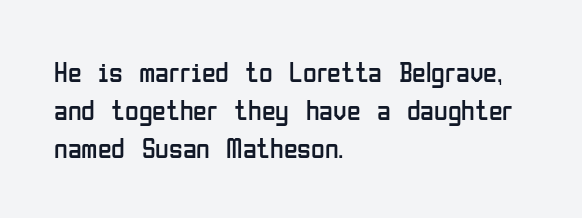
Summary of vertical rhythm: regular, with standard interline spacing. Look at the bottom of the vertical strokes: they stop flat, with no serifs. Summary of weight: not heavy and not bold. The face used here is proportionally spaced, like ordinary book or web type. Honestly, the letter spacing is just normal — you wouldn't notice it. All the whitespace from short lines collects on the right.
